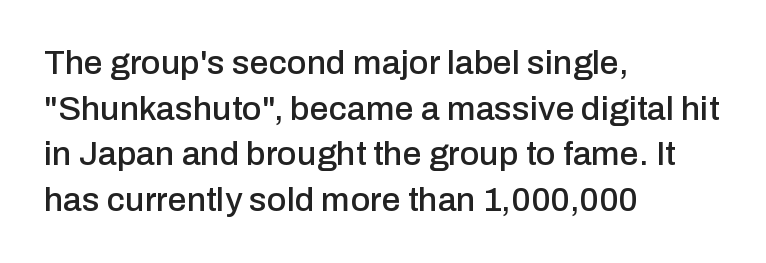
In terms of letterform style, serifs are entirely absent. These lines are set flush left with a ragged right edge. Baseline-to-baseline distance is the conventional proportion of letter height. Honestly, there is no underline to notice here at all. This sample uses an upright cut, with every glyph sitting square on the baseline.
